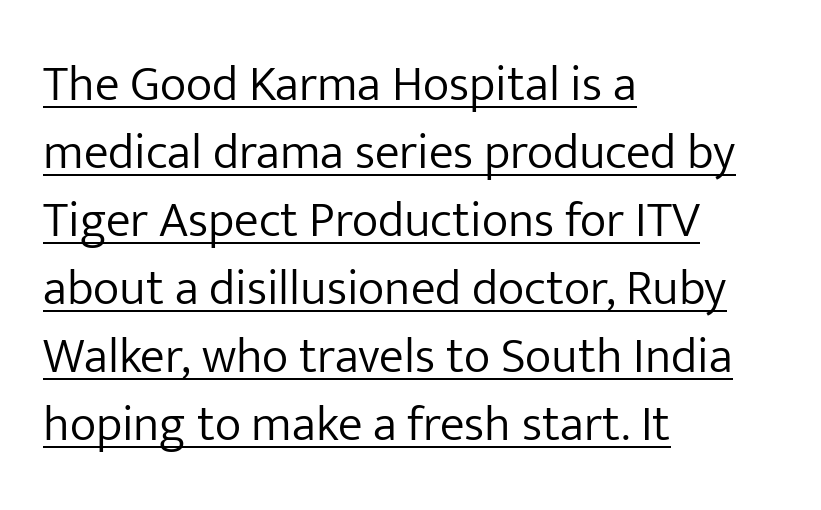
The image shows 50 px light sans-serif type, upright; set left-aligned, normal line spacing (1.36x), normal letter spacing, underlined; low stroke contrast and a medium x-height.
